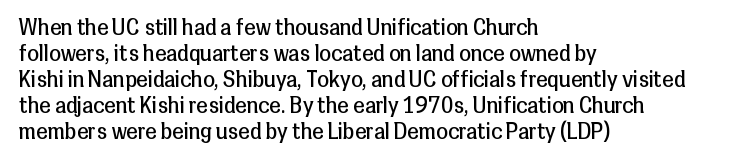
{"italic": "no", "bold": "no", "underline": "no", "align": "left", "line_spacing_ratio": 1.24, "letter_spacing": "normal", "letter_spacing_em": 0.0, "glyph_px": 21}
